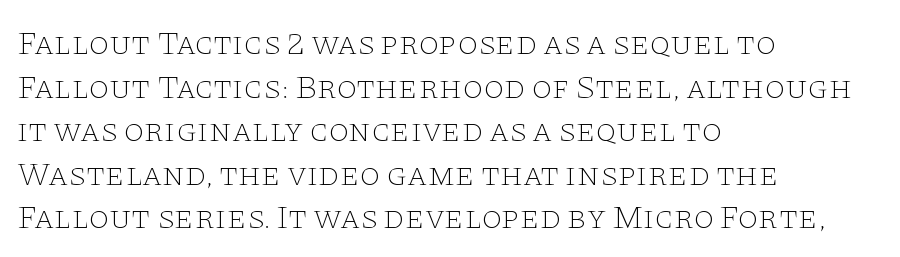
Q: Is the text bold? A: No.
Q: Is the text italic (slanted)? A: No, it is upright.
Q: Is the typeface a serif or a sans-serif typeface? A: Serif.
Q: Is the text underlined? A: No.
Q: How is the paragraph aligned? A: Left-aligned.
Q: Is the spacing between letters normal or unusually wide? A: Normal.
Q: Is the spacing between lines tight, normal or loose? A: Normal.
Q: Width (condensed, normal, or wide)? A: Wide.
Q: Stroke contrast? A: Low.
Q: x-height? A: Large.
Q: Monospaced? A: No.
